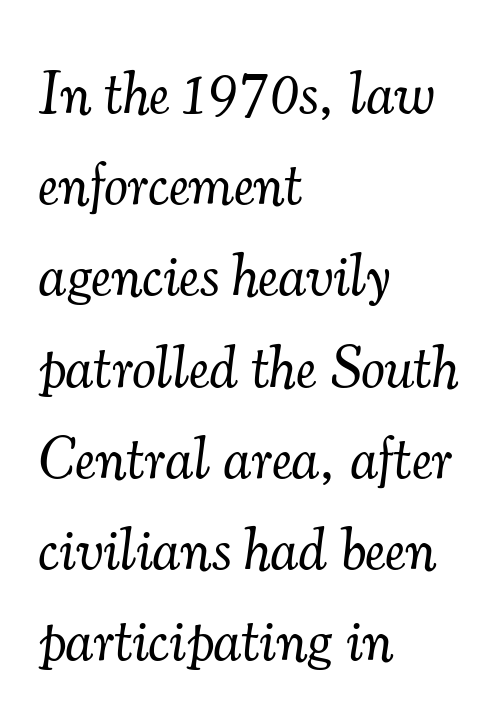
{"serif": "yes", "italic": "yes", "lean": "right", "slant_degrees": 7, "bold": "no", "weight": "light", "width": "normal", "stroke_contrast": "medium", "x_height": "small", "monospaced": "no", "underline": "no", "align": "left", "line_spacing": "normal", "line_spacing_ratio": 1.52, "letter_spacing": "normal", "letter_spacing_em": 0.0, "glyph_px": 60}
